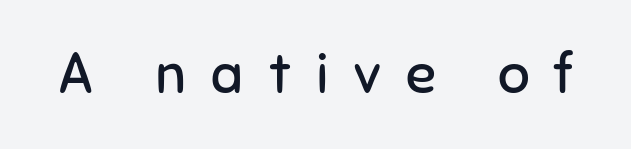
The image shows 56 px regular-weight sans-serif type, upright; set unusually wide letter spacing (+0.45 em), not underlined; low stroke contrast and a medium x-height.
